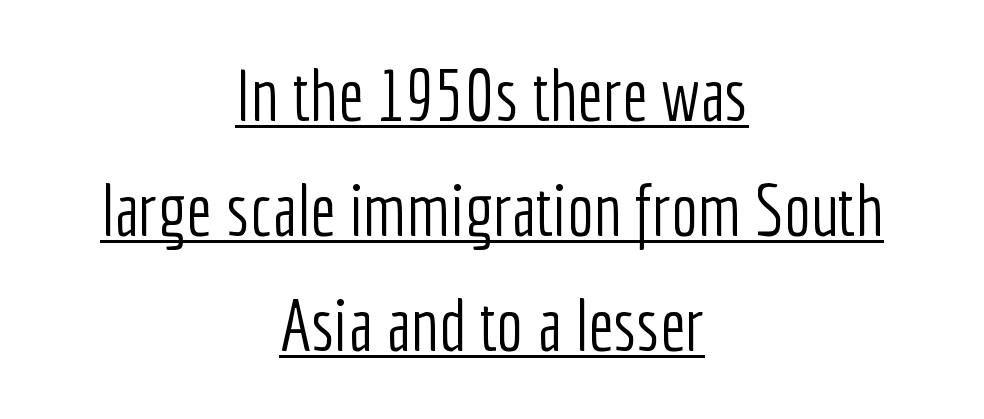
The image shows 72 px light, condensed sans-serif type, upright; set centered, normal line spacing (1.6x), normal letter spacing, underlined; low stroke contrast and a medium x-height.
